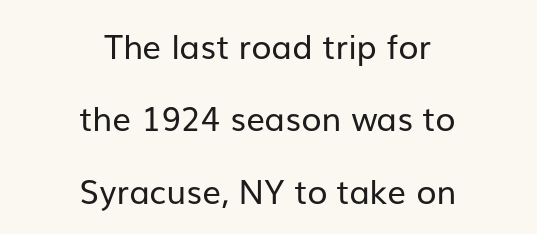
{"serif": "no", "italic": "no", "bold": "no", "weight": "regular", "width": "normal", "stroke_contrast": "low", "x_height": "medium", "monospaced": "no", "underline": "no", "align": "center", "line_spacing": "loose", "line_spacing_ratio": 2.19, "letter_spacing": "normal", "letter_spacing_em": 0.0, "glyph_px": 33}
